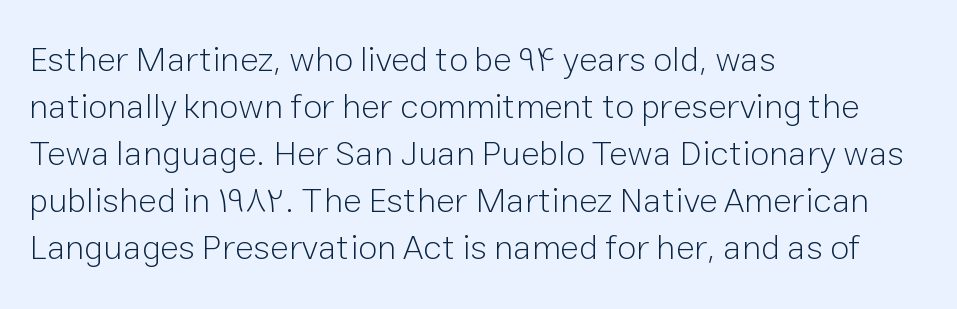
Honestly, the letter spacing is just normal — you wouldn't notice it. These lines are rendered in a variable-pitch font. Counters stay open thanks to moderate or lighter strokes. Plain, unruled lines of type.
